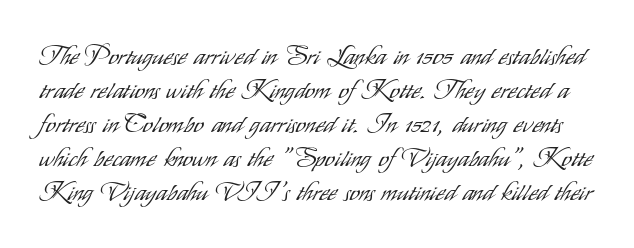
Q: Is the text bold? A: No.
Q: Is the text italic (slanted)? A: Yes.
Q: Is the text underlined? A: No.
Q: Is the spacing between letters normal or unusually wide? A: Normal.
Q: Is the spacing between lines tight, normal or loose? A: Normal.
